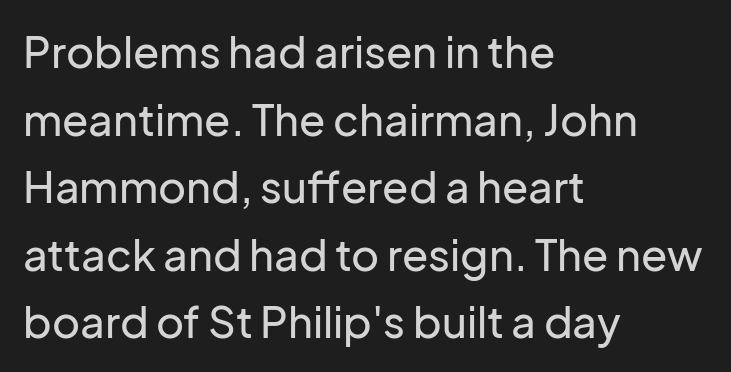
{"serif": "no", "italic": "no", "width": "normal", "stroke_contrast": "low", "x_height": "medium", "monospaced": "no", "underline": "no", "align": "left", "line_spacing": "normal", "line_spacing_ratio": 1.57, "letter_spacing": "normal", "letter_spacing_em": 0.0, "glyph_px": 43}
